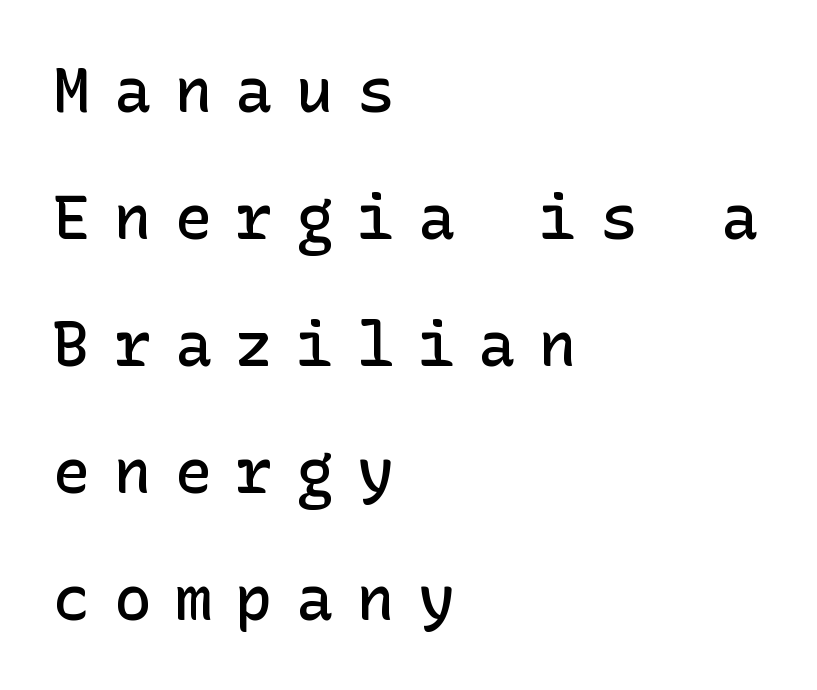
Q: Is the text bold? A: Semi-bold.
Q: Is the text italic (slanted)? A: No, it is upright.
Q: Is the typeface a serif or a sans-serif typeface? A: Sans-serif.
Q: Is the text underlined? A: No.
Q: How is the paragraph aligned? A: Left-aligned.
Q: Is the spacing between letters normal or unusually wide? A: Unusually wide.
Q: Is the spacing between lines tight, normal or loose? A: Loose.
Q: Width (condensed, normal, or wide)? A: Normal.
Q: Stroke contrast? A: Low.
Q: x-height? A: Medium.
